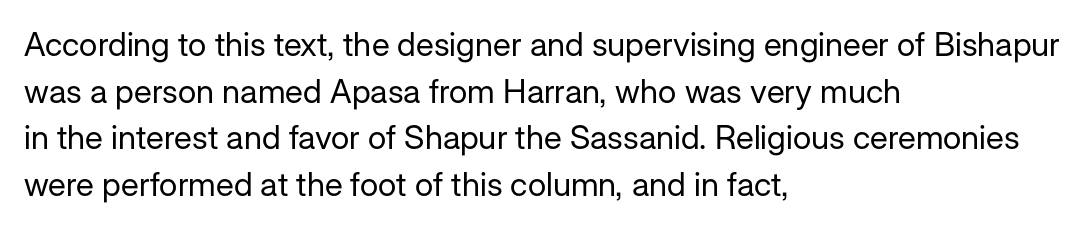
The face used here is rendered with its standard letterfit. This is not heavy type; no bold has been used. Underlining? Definitely not there. Vertically, the passage feels balanced, rows spaced as you'd expect. Think of a printed novel: that variable character pitch is what you see here. This sample uses an upright cut, with every glyph sitting square on the baseline.
